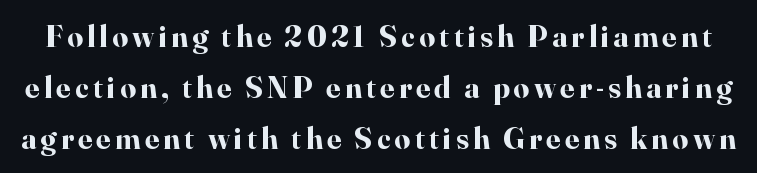
Q: Is the text bold? A: Yes.
Q: Is the text italic (slanted)? A: No, it is upright.
Q: Is the typeface a serif or a sans-serif typeface? A: Serif.
Q: Is the text underlined? A: No.
Q: Is the spacing between lines tight, normal or loose? A: Normal.
Q: Width (condensed, normal, or wide)? A: Normal.
Q: Stroke contrast? A: High.
Q: x-height? A: Small.
Q: Monospaced? A: No.
